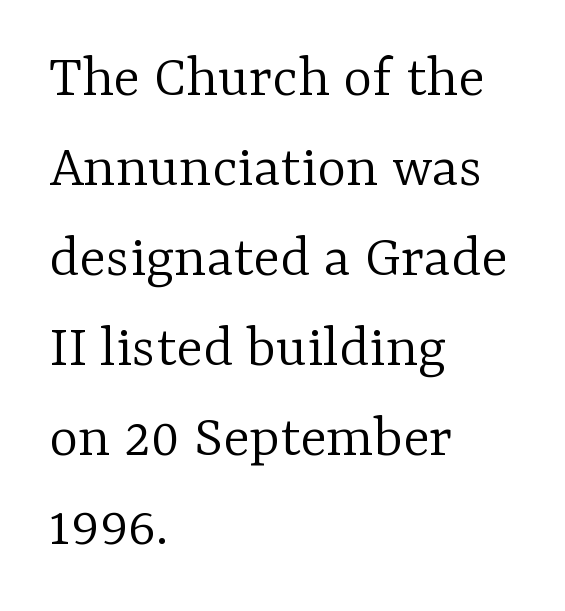
The image shows 62 px light serif type, upright; set left-aligned, normal line spacing (1.45x), normal letter spacing, not underlined; low stroke contrast and a medium x-height.
